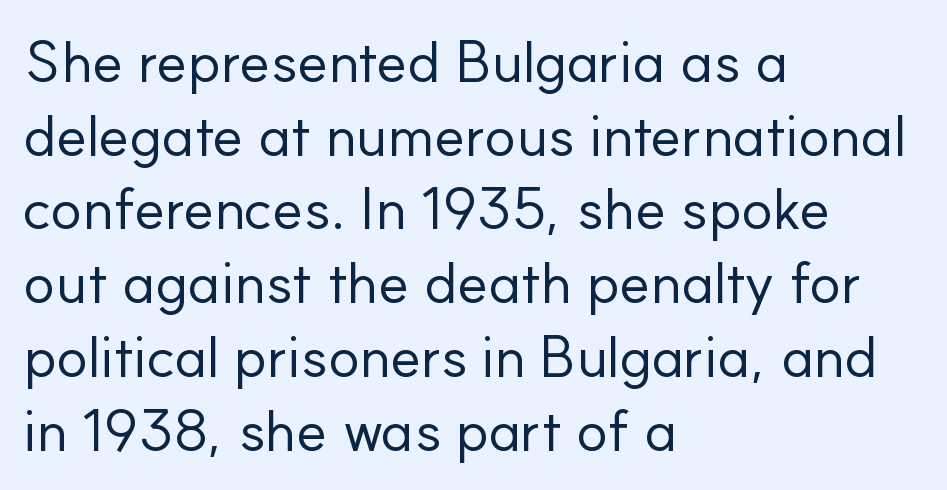
Q: Is the text bold? A: No.
Q: Is the text italic (slanted)? A: No, it is upright.
Q: Is the typeface a serif or a sans-serif typeface? A: Sans-serif.
Q: Is the text underlined? A: No.
Q: How is the paragraph aligned? A: Left-aligned.
Q: Is the spacing between letters normal or unusually wide? A: Normal.
Q: Is the spacing between lines tight, normal or loose? A: Normal.
Q: Width (condensed, normal, or wide)? A: Normal.
Q: Stroke contrast? A: Low.
Q: x-height? A: Small.
Q: Monospaced? A: No.
